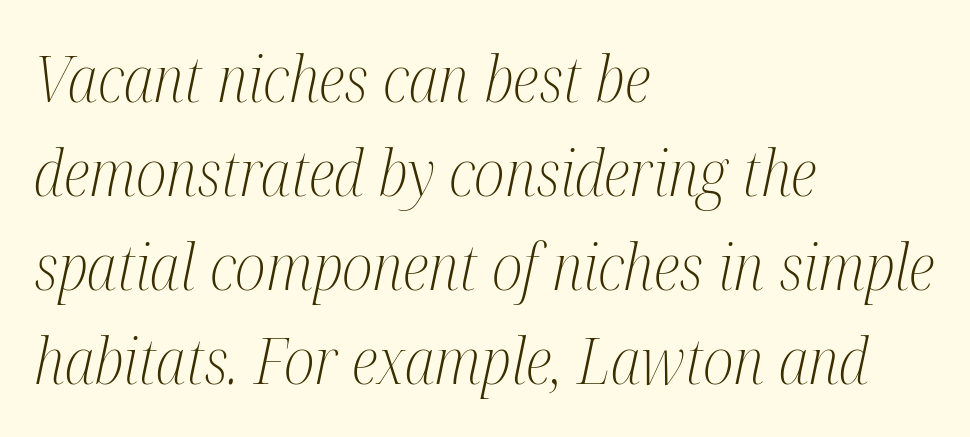
Notice how descenders clear the ascenders below comfortably — that's standard leading. The setting favours the left margin, as ordinary paragraphs usually do. Is the letter spacing exaggerated? No — it looks like the ordinary default. Observe the lean: these are italic letterforms. Look at the bottom of the vertical strokes: they flare into serifs here.
